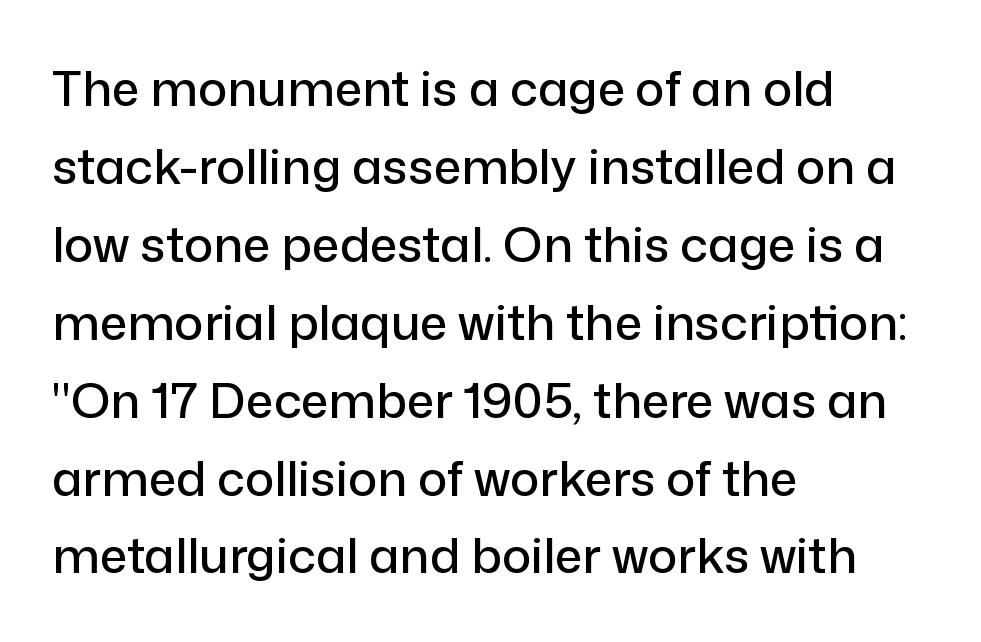
This is sans-serif lettering, the kind often seen on screens and signage. Nobody drew a line under any word here. Rendered with straight, roman letterforms. Each word holds together tightly as a unit, with standard inter-letter gaps. You could not count columns in this text — the font is proportionally spaced.
